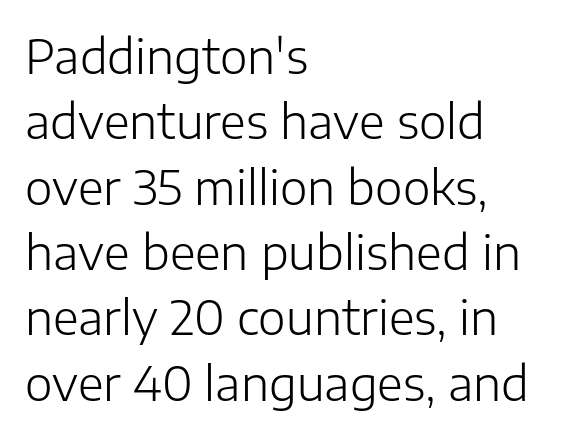
{"serif": "no", "italic": "no", "bold": "no", "weight": "light", "width": "normal", "stroke_contrast": "low", "x_height": "medium", "monospaced": "no", "underline": "no", "align": "left", "line_spacing": "normal", "line_spacing_ratio": 1.39, "letter_spacing": "normal", "letter_spacing_em": 0.0, "glyph_px": 47}
